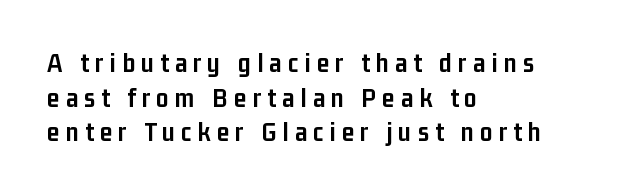
{"serif": "no", "italic": "no", "bold": "yes", "weight": "semibold", "width": "condensed", "stroke_contrast": "low", "x_height": "medium", "monospaced": "no", "underline": "no", "align": "left", "line_spacing_ratio": 1.24, "letter_spacing": "wide", "letter_spacing_em": 0.22, "glyph_px": 28}
